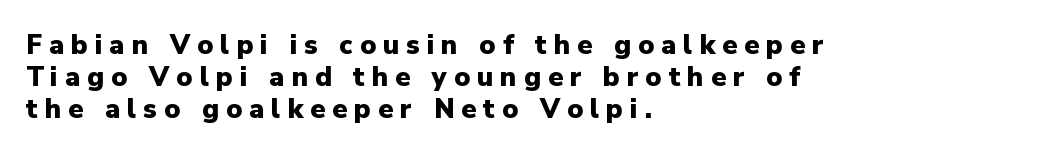
{"italic": "no", "bold": "yes", "underline": "no", "align": "left", "line_spacing_ratio": 1.18, "letter_spacing": "wide", "letter_spacing_em": 0.26, "glyph_px": 27}
